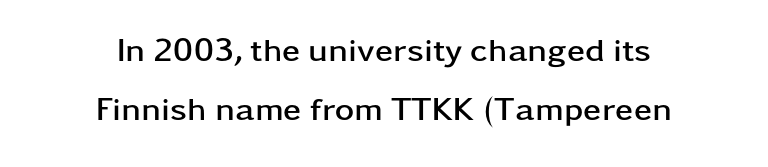
Q: Is the text bold? A: Yes.
Q: Is the text italic (slanted)? A: No, it is upright.
Q: Is the typeface a serif or a sans-serif typeface? A: Sans-serif.
Q: Is the text underlined? A: No.
Q: How is the paragraph aligned? A: Centered.
Q: Is the spacing between letters normal or unusually wide? A: Normal.
Q: Width (condensed, normal, or wide)? A: Wide.
Q: Stroke contrast? A: Low.
Q: x-height? A: Medium.
Q: Monospaced? A: No.
